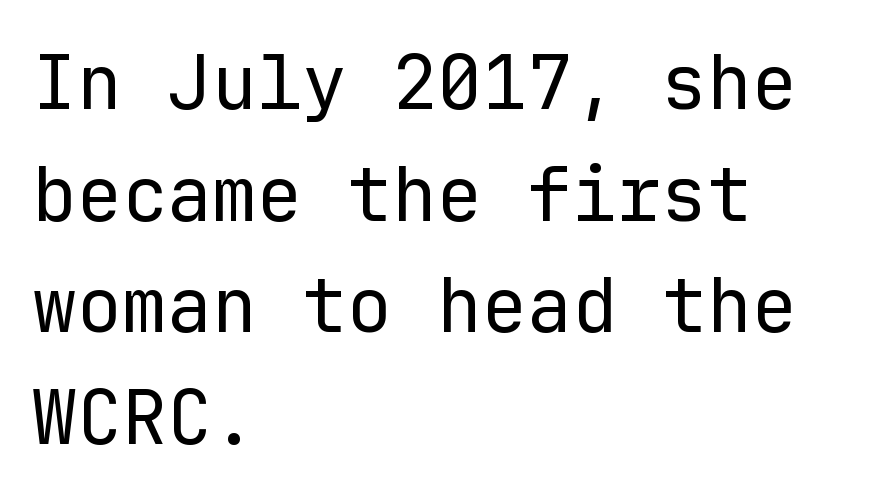
Compared with a centered layout, this one pins lines to the left instead. Ink coverage per letter is moderate at most. Decoration check: the copy has no underline. Spacing between characters is what you'd get straight out of the box. Regarding serifs, this sample does without them. You can tell it's not italic because the verticals are truly vertical.
